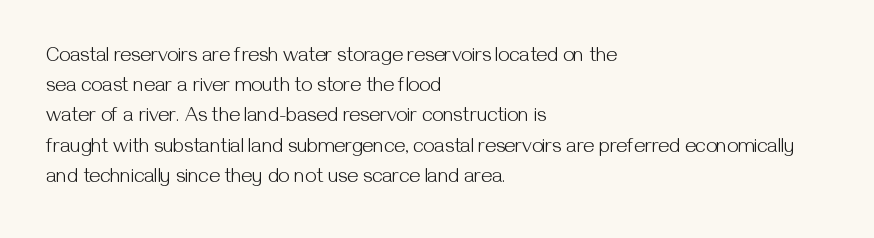
Q: Is the text bold? A: No.
Q: Is the text italic (slanted)? A: No, it is upright.
Q: Is the text underlined? A: No.
Q: How is the paragraph aligned? A: Left-aligned.
Q: Is the spacing between letters normal or unusually wide? A: Normal.
Q: Is the spacing between lines tight, normal or loose? A: Normal.
